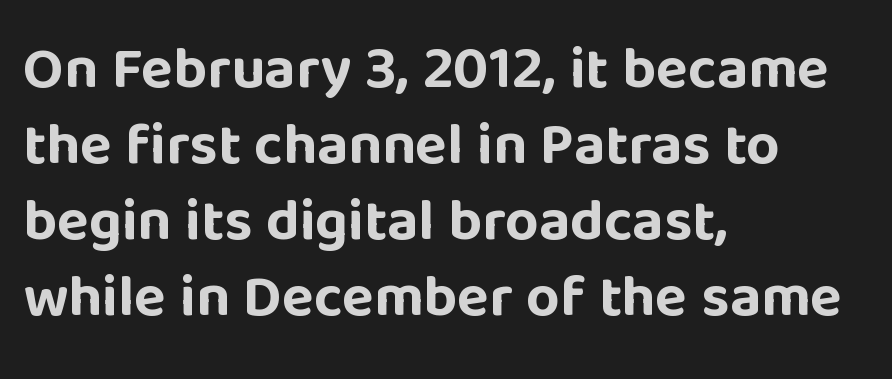
{"serif": "no", "italic": "no", "bold": "yes", "weight": "bold", "width": "normal", "stroke_contrast": "low", "x_height": "large", "monospaced": "no", "underline": "no", "align": "left", "line_spacing": "normal", "line_spacing_ratio": 1.29, "letter_spacing": "normal", "letter_spacing_em": 0.0, "glyph_px": 59}
